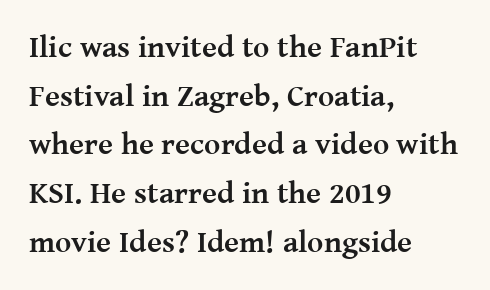
Q: Is the text bold? A: Yes.
Q: Is the text italic (slanted)? A: No, it is upright.
Q: Is the typeface a serif or a sans-serif typeface? A: Serif.
Q: Is the text underlined? A: No.
Q: How is the paragraph aligned? A: Left-aligned.
Q: Is the spacing between letters normal or unusually wide? A: Normal.
Q: Is the spacing between lines tight, normal or loose? A: Normal.
Q: Width (condensed, normal, or wide)? A: Normal.
Q: Stroke contrast? A: Medium.
Q: x-height? A: Medium.
Q: Monospaced? A: No.
